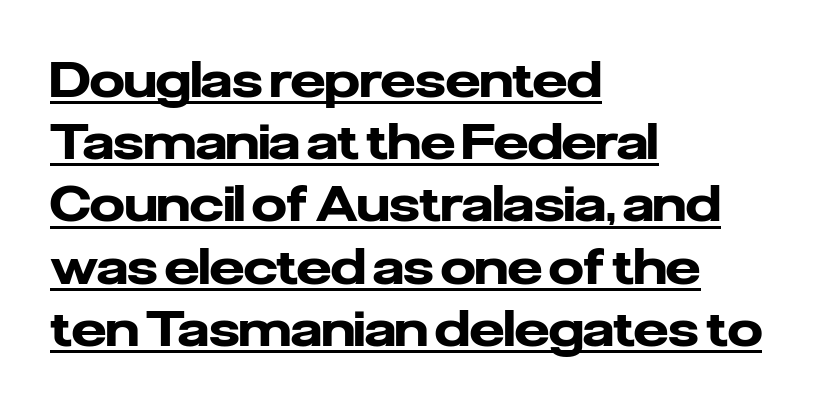
The image shows 49 px heavy sans-serif type, upright; set left-aligned, normal line spacing (1.27x), normal letter spacing, underlined; low stroke contrast and a medium x-height.
